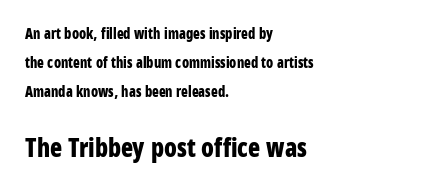
Q: Is the text bold? A: Yes.
Q: Is the text italic (slanted)? A: No, it is upright.
Q: Is the text underlined? A: No.
Q: How is the paragraph aligned? A: Left-aligned.
Q: Is the spacing between letters normal or unusually wide? A: Normal.
Q: Is the spacing between lines tight, normal or loose? A: Loose.
Q: Which block of text is set in a larger size, the first (top) or the second (bottom)? A: The second (bottom) one.
